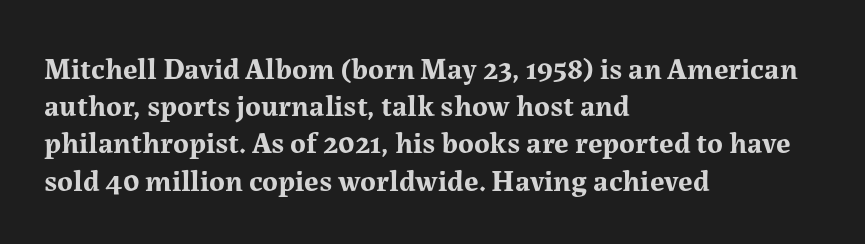
{"serif": "yes", "italic": "no", "bold": "yes", "weight": "bold", "width": "normal", "stroke_contrast": "medium", "x_height": "medium", "monospaced": "no", "underline": "no", "align": "left", "line_spacing_ratio": 1.24, "letter_spacing": "normal", "letter_spacing_em": 0.0, "glyph_px": 30}
